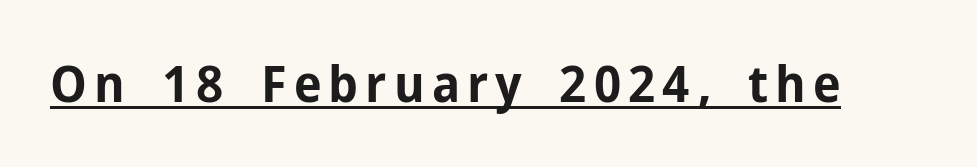
Type style note: lacks serifs. A typesetter would mark this as roman, not italic. Caption: bold face, heavy strokes. This sample has the flowing, uneven cadence of proportional lettering.
